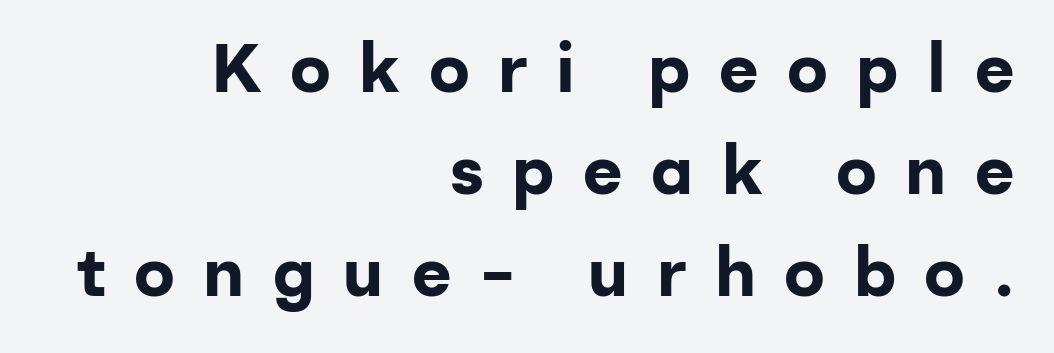
{"serif": "no", "italic": "no", "bold": "yes", "weight": "bold", "width": "normal", "stroke_contrast": "low", "x_height": "medium", "monospaced": "no", "underline": "no", "align": "right", "line_spacing": "normal", "line_spacing_ratio": 1.5, "letter_spacing": "wide", "letter_spacing_em": 0.42, "glyph_px": 68}
